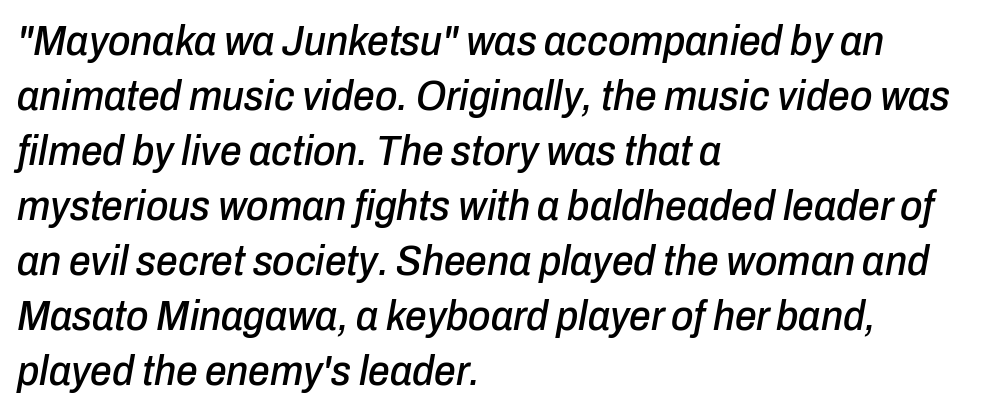
No extra tracking has been applied to these lines. This sample uses an oblique cut, with every glyph tilted off the vertical. Do the characters align in a grid? No, the font is proportional. Rule under the text: the space is simply empty. How would I describe the line gaps? Plain and ordinary. Every row of glyphs begins at an identical x-position on the left.
